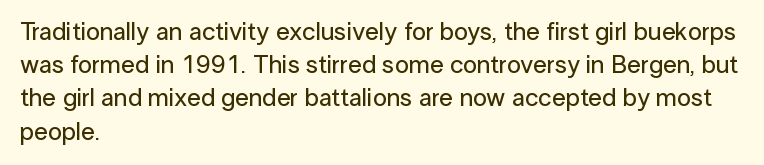
{"italic": "no", "underline": "no", "align": "left", "line_spacing": "normal", "line_spacing_ratio": 1.33, "letter_spacing": "normal", "letter_spacing_em": 0.0, "glyph_px": 25}
